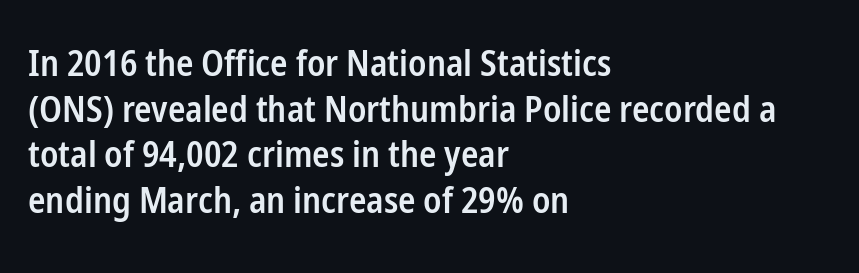
{"serif": "no", "italic": "no", "bold": "semi", "weight": "semibold", "width": "condensed", "stroke_contrast": "low", "x_height": "medium", "monospaced": "no", "underline": "no", "align": "left", "line_spacing": "normal", "line_spacing_ratio": 1.27, "letter_spacing": "normal", "letter_spacing_em": 0.0, "glyph_px": 36}
